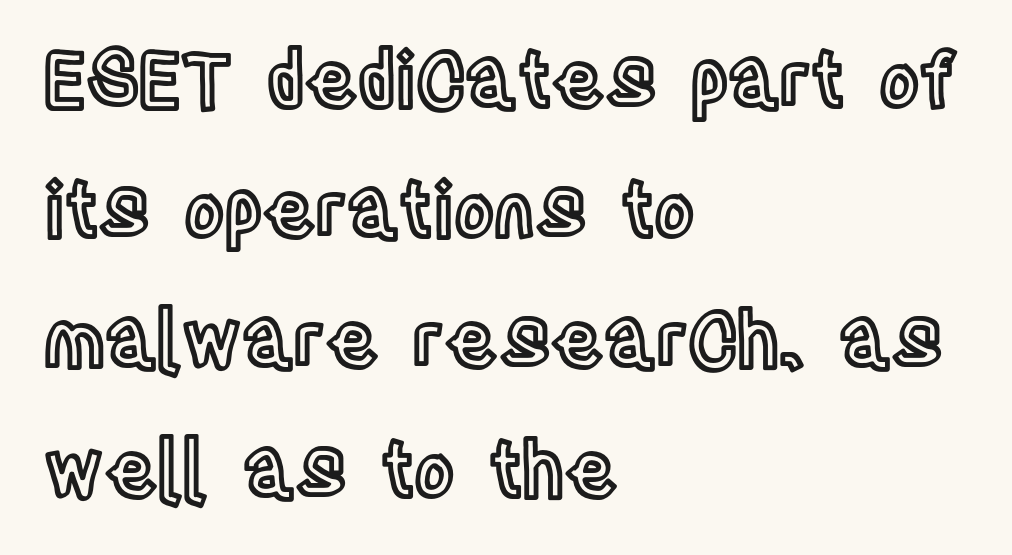
Here the designer chose a conventional face with non-uniform glyph widths. Each word holds together tightly as a unit, with standard inter-letter gaps. Only glyphs here, with clear space below each row. Teacher's note: observe the even left margin — that is flush-left alignment. Upright lettering throughout.
